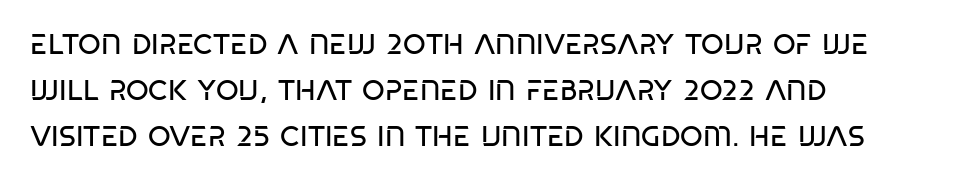
Q: Is the text bold? A: No.
Q: Is the text italic (slanted)? A: No, it is upright.
Q: Is the typeface a serif or a sans-serif typeface? A: Sans-serif.
Q: Is the text underlined? A: No.
Q: How is the paragraph aligned? A: Left-aligned.
Q: Is the spacing between letters normal or unusually wide? A: Normal.
Q: Is the spacing between lines tight, normal or loose? A: Normal.
Q: Width (condensed, normal, or wide)? A: Condensed.
Q: Stroke contrast? A: Low.
Q: x-height? A: Large.
Q: Monospaced? A: No.
